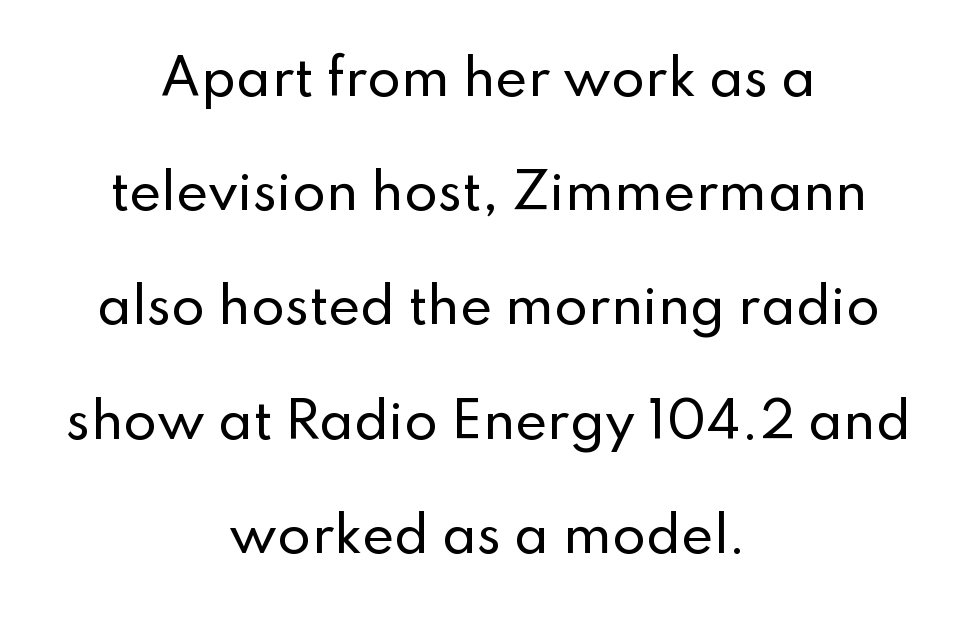
Honestly, there is no underline to notice here at all. What stands out about the letter spacing? Nothing — it is the standard amount. This rendering employs a face without finishing strokes, i.e., a sans-serif. Posture: straight, roman, zero tilt. The block of text is sparse from top to bottom, with ample space between rows.
